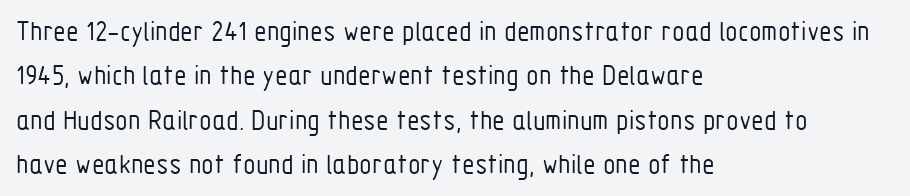
{"serif": "no", "italic": "no", "bold": "no", "weight": "light", "width": "condensed", "stroke_contrast": "low", "x_height": "medium", "monospaced": "no", "underline": "no", "align": "left", "line_spacing": "normal", "line_spacing_ratio": 1.53, "letter_spacing": "normal", "letter_spacing_em": 0.0, "glyph_px": 29}
